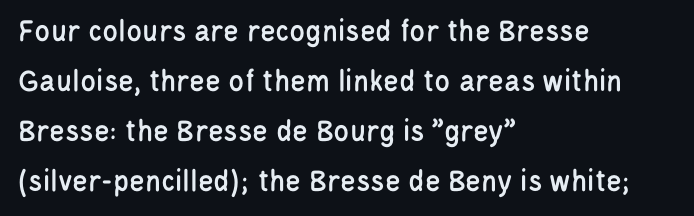
A clean baseline with only descenders dipping below it. Casual observation: everything's shoved over to the left. This sample keeps an unexceptional amount of space between lines. A typesetter would call this proportional, since set widths differ per character.
